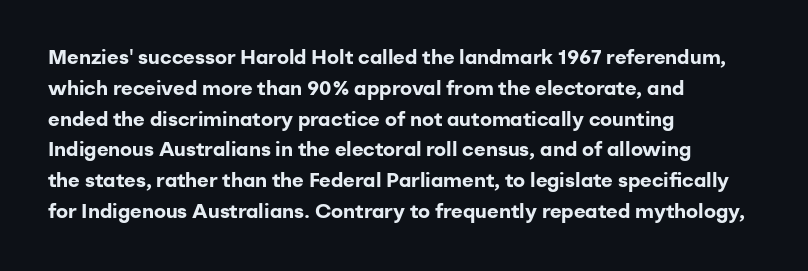
{"italic": "no", "bold": "yes", "underline": "no", "align": "left", "line_spacing": "normal", "line_spacing_ratio": 1.54, "letter_spacing": "normal", "letter_spacing_em": 0.0, "glyph_px": 20}
